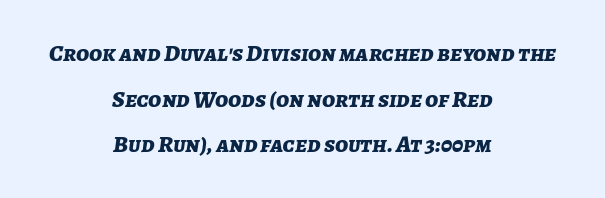
Q: Is the text bold? A: Yes.
Q: Is the text italic (slanted)? A: Yes, it leans right by about 7 degrees.
Q: Is the text underlined? A: No.
Q: How is the paragraph aligned? A: Centered.
Q: Is the spacing between letters normal or unusually wide? A: Normal.
Q: Is the spacing between lines tight, normal or loose? A: Loose.
